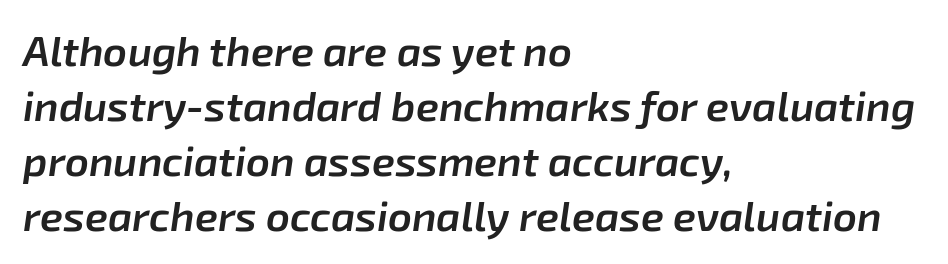
Q: Is the text bold? A: Semi-bold.
Q: Is the text italic (slanted)? A: Yes, it leans right by about 8 degrees.
Q: Is the text underlined? A: No.
Q: How is the paragraph aligned? A: Left-aligned.
Q: Is the spacing between letters normal or unusually wide? A: Normal.
Q: Is the spacing between lines tight, normal or loose? A: Normal.
Q: Width (condensed, normal, or wide)? A: Normal.
Q: Stroke contrast? A: Low.
Q: x-height? A: Medium.
Q: Monospaced? A: No.
